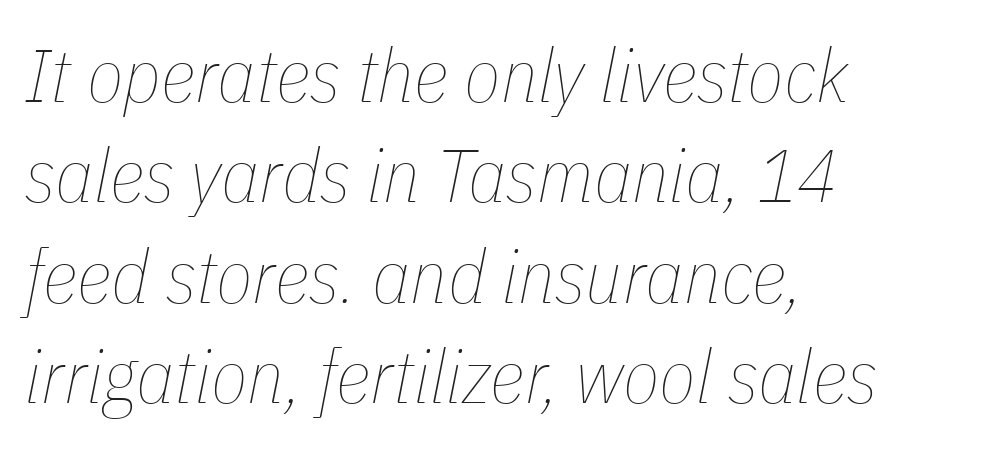
Q: Is the text bold? A: No.
Q: Is the text italic (slanted)? A: Yes, it leans right by about 11 degrees.
Q: Is the text underlined? A: No.
Q: How is the paragraph aligned? A: Left-aligned.
Q: Is the spacing between letters normal or unusually wide? A: Normal.
Q: Is the spacing between lines tight, normal or loose? A: Normal.
Q: Width (condensed, normal, or wide)? A: Condensed.
Q: Stroke contrast? A: Low.
Q: x-height? A: Medium.
Q: Monospaced? A: No.
